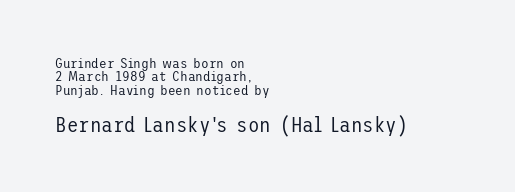
{"italic": "no", "bold": "no", "underline": "no", "align": "left", "line_spacing": "tight", "line_spacing_ratio": 0.95, "letter_spacing": "normal", "letter_spacing_em": 0.0, "larger_block": "second", "size_ratio": 1.5, "glyph_px": 21}
